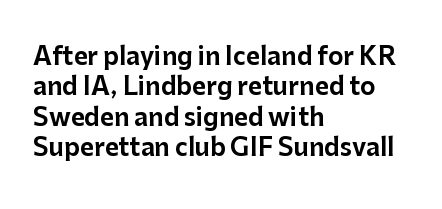
{"italic": "no", "underline": "no", "align": "left", "line_spacing": "normal", "line_spacing_ratio": 1.27, "letter_spacing": "normal", "letter_spacing_em": 0.0, "glyph_px": 24}
